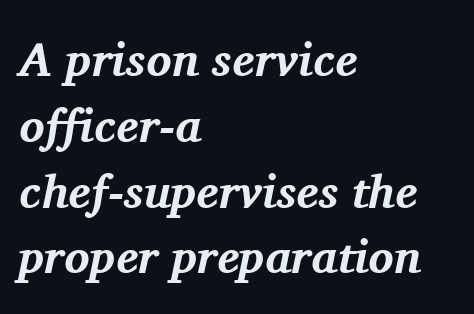
Clear beneath every line of the passage. The line texture is even and compact thanks to regular tracking. Letterform terminals end in serifs throughout the passage. Horizontal bands of white between lines are of average thickness. Proportional: the letters do not fall into vertical columns.
